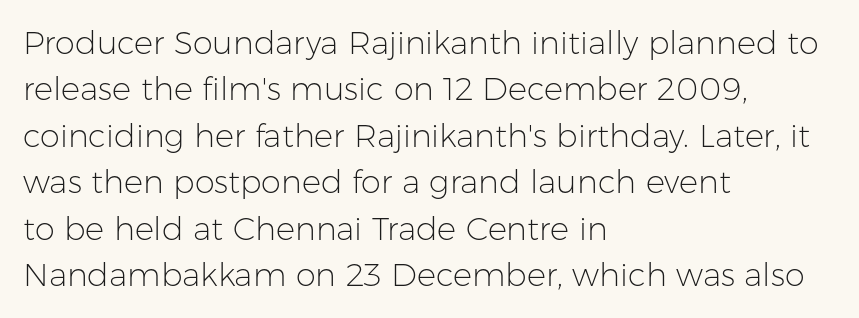
Vertical spacing — default. Each word holds together tightly as a unit, with standard inter-letter gaps. These lines are rendered in a variable-pitch font. Which margin do the lines hug? The left one — the right edge is uneven. Ink coverage per letter is moderate at most.
